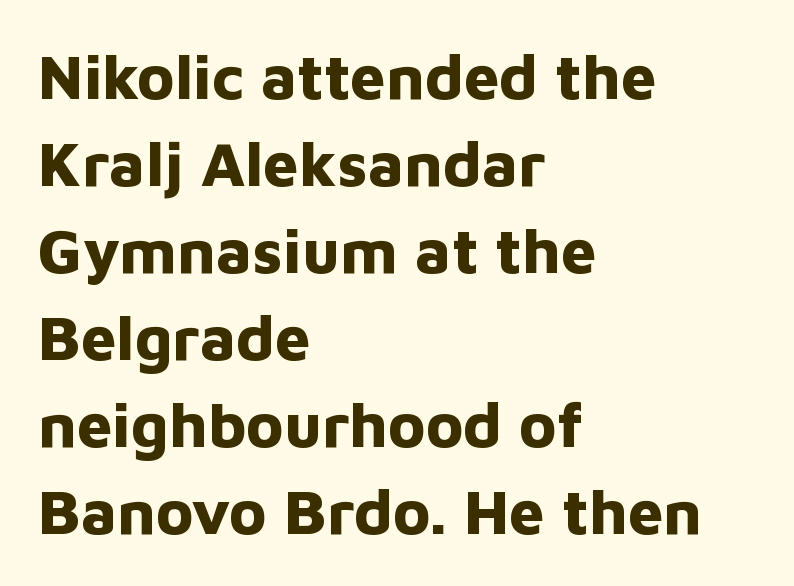
{"serif": "no", "italic": "no", "bold": "yes", "weight": "bold", "width": "normal", "stroke_contrast": "low", "x_height": "medium", "monospaced": "no", "underline": "no", "align": "left", "line_spacing": "normal", "line_spacing_ratio": 1.38, "letter_spacing": "normal", "letter_spacing_em": 0.0, "glyph_px": 63}
